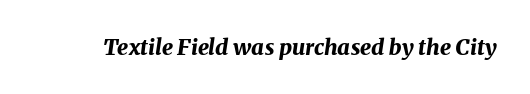
{"italic": "yes", "lean": "right", "slant_degrees": 8, "bold": "yes", "underline": "no", "letter_spacing": "normal", "letter_spacing_em": 0.0, "glyph_px": 22}
